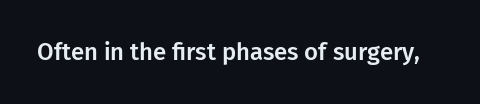
Observe the ordinary spacing: letters are neighbours, not strangers. Underline: absent. Rendered with straight, roman letterforms.
